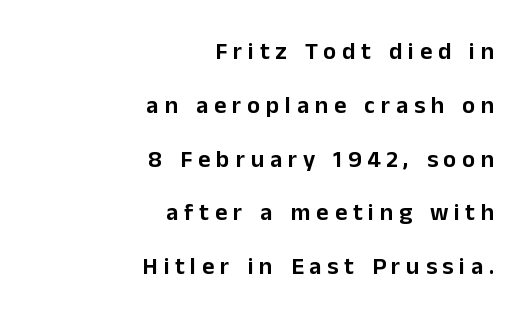
Q: Is the text italic (slanted)? A: No, it is upright.
Q: Is the text underlined? A: No.
Q: How is the paragraph aligned? A: Right-aligned.
Q: Is the spacing between letters normal or unusually wide? A: Unusually wide.
Q: Is the spacing between lines tight, normal or loose? A: Loose.
